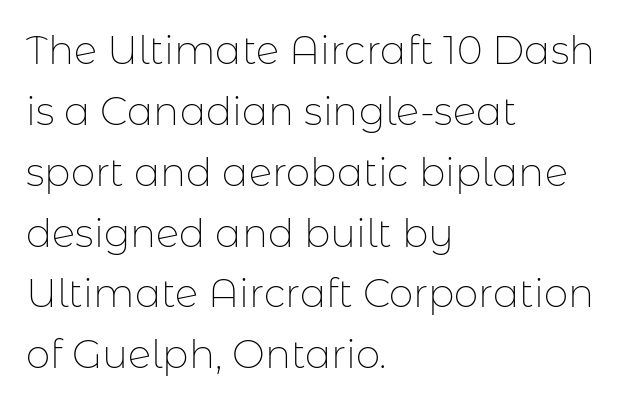
{"serif": "no", "italic": "no", "bold": "no", "weight": "thin", "width": "normal", "stroke_contrast": "low", "x_height": "medium", "monospaced": "no", "underline": "no", "align": "left", "line_spacing": "normal", "line_spacing_ratio": 1.56, "letter_spacing": "normal", "letter_spacing_em": 0.0, "glyph_px": 39}
